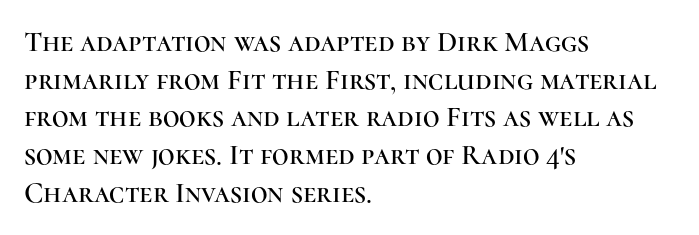
The image shows 29 px serif type, upright; set left-aligned, normal line spacing (1.3x), normal letter spacing, not underlined; high stroke contrast and a medium x-height.
